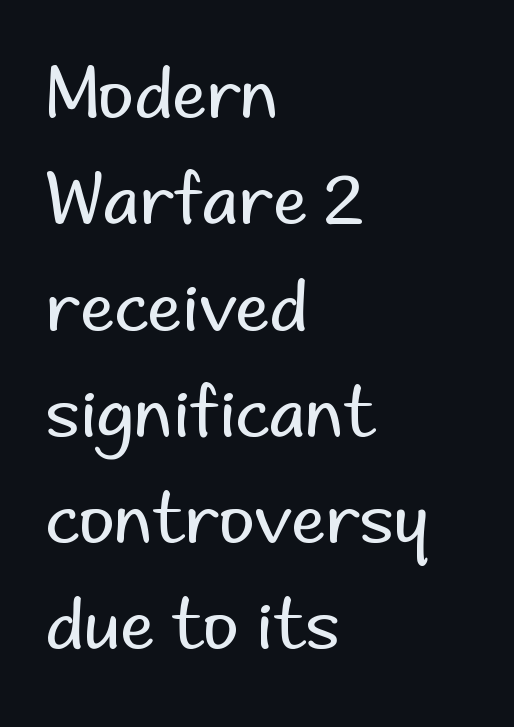
The image shows 69 px regular-weight sans-serif type, upright; set left-aligned, normal line spacing (1.54x), normal letter spacing, not underlined; low stroke contrast and a small x-height.
